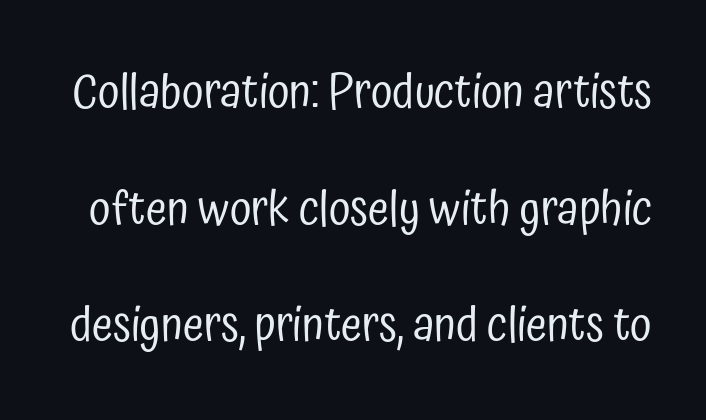
Q: Is the text bold? A: No.
Q: Is the text italic (slanted)? A: No, it is upright.
Q: Is the typeface a serif or a sans-serif typeface? A: Sans-serif.
Q: Is the text underlined? A: No.
Q: Is the spacing between letters normal or unusually wide? A: Normal.
Q: Is the spacing between lines tight, normal or loose? A: Loose.
Q: Width (condensed, normal, or wide)? A: Condensed.
Q: Stroke contrast? A: Low.
Q: x-height? A: Medium.
Q: Monospaced? A: No.
